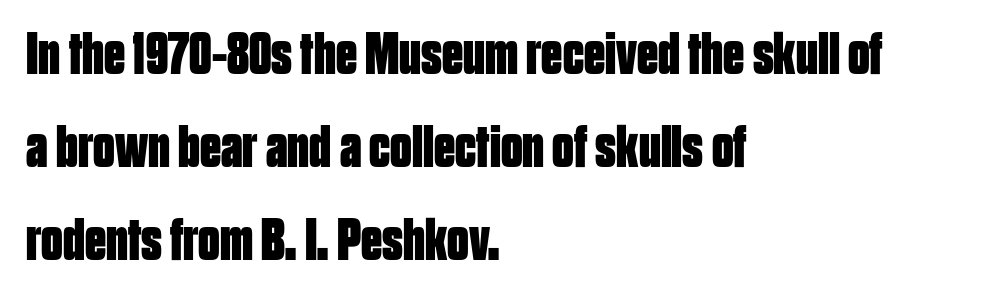
Q: Is the text bold? A: Yes.
Q: Is the text italic (slanted)? A: No, it is upright.
Q: Is the typeface a serif or a sans-serif typeface? A: Sans-serif.
Q: Is the text underlined? A: No.
Q: How is the paragraph aligned? A: Left-aligned.
Q: Is the spacing between letters normal or unusually wide? A: Normal.
Q: Is the spacing between lines tight, normal or loose? A: Normal.
Q: Width (condensed, normal, or wide)? A: Condensed.
Q: Stroke contrast? A: Low.
Q: x-height? A: Large.
Q: Monospaced? A: No.
